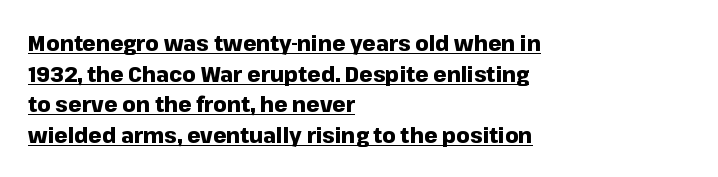
{"italic": "no", "bold": "yes", "underline": "yes", "align": "left", "line_spacing": "normal", "line_spacing_ratio": 1.46, "letter_spacing": "normal", "letter_spacing_em": 0.0, "glyph_px": 21}
